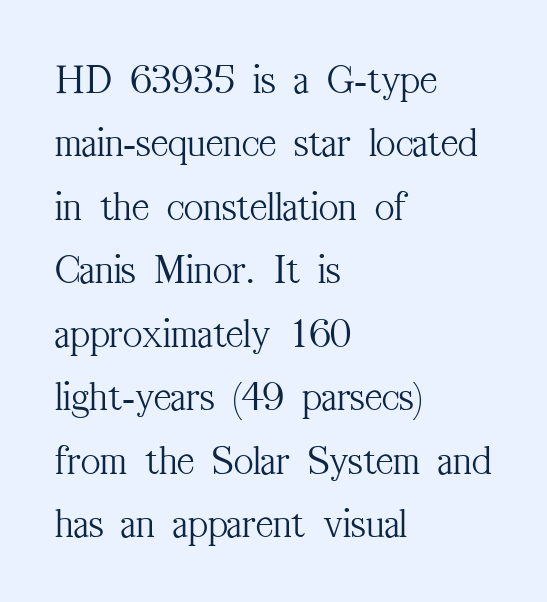
Type style note: has serifs. Each stroke keeps to a modest, everyday thickness or less. The typography opts for an upright posture over an oblique one. Notice how the passage keeps a crisp vertical edge on the left only.
